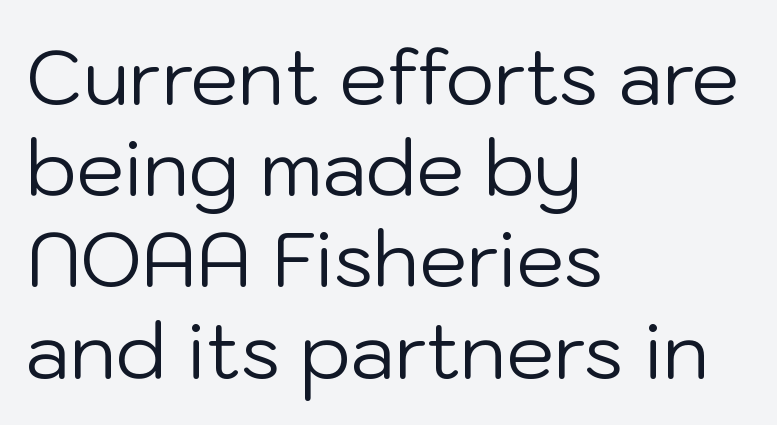
The image shows 76 px regular-weight sans-serif type, upright; set left-aligned, line spacing 1.2x, normal letter spacing, not underlined; low stroke contrast and a medium x-height.
